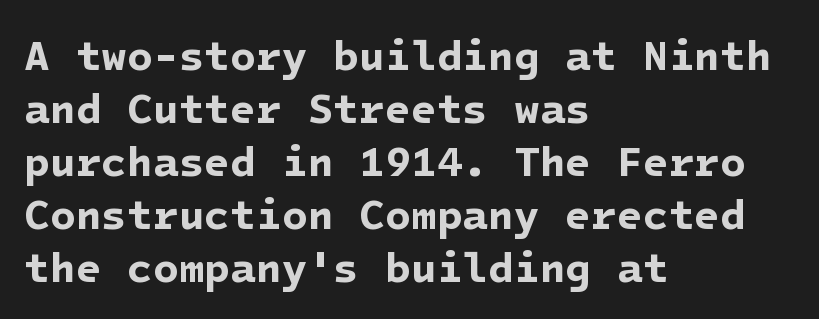
{"serif": "no", "bold": "yes", "weight": "bold", "width": "normal", "stroke_contrast": "low", "x_height": "medium", "underline": "no", "align": "left", "line_spacing": "normal", "line_spacing_ratio": 1.26, "letter_spacing": "normal", "letter_spacing_em": 0.0, "glyph_px": 42}
